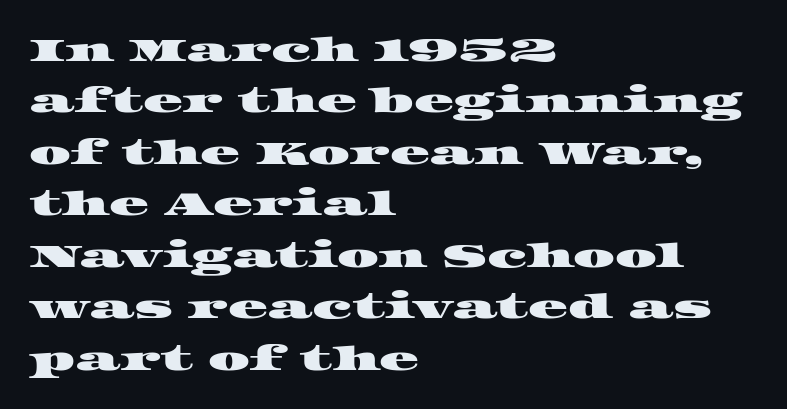
Q: Is the typeface a serif or a sans-serif typeface? A: Serif.
Q: Is the text underlined? A: No.
Q: How is the paragraph aligned? A: Left-aligned.
Q: Is the spacing between letters normal or unusually wide? A: Normal.
Q: Is the spacing between lines tight, normal or loose? A: Normal.
Q: Width (condensed, normal, or wide)? A: Wide.
Q: Stroke contrast? A: High.
Q: x-height? A: Large.
Q: Monospaced? A: No.
